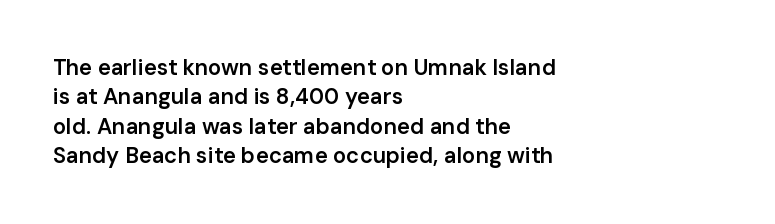
Notice how the passage keeps a crisp vertical edge on the left only. It's the straight-up-and-down kind of type. The zone under the glyphs is completely vacant. This is moderately heavy type, rendered in semibold. Compared with typical paragraphs, the rows here are spaced about the same.
